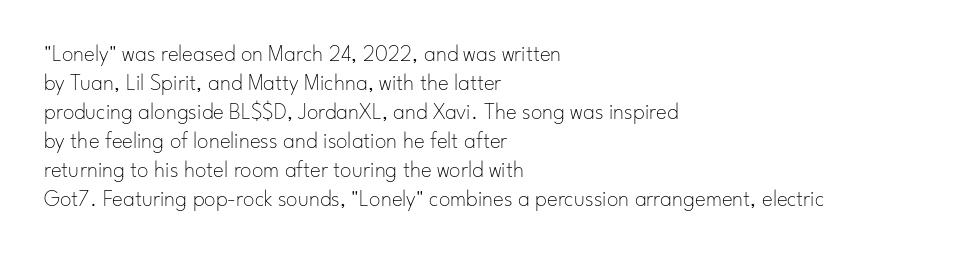
{"italic": "no", "bold": "no", "underline": "no", "align": "left", "line_spacing": "normal", "line_spacing_ratio": 1.26, "letter_spacing": "normal", "letter_spacing_em": 0.0, "glyph_px": 23}
